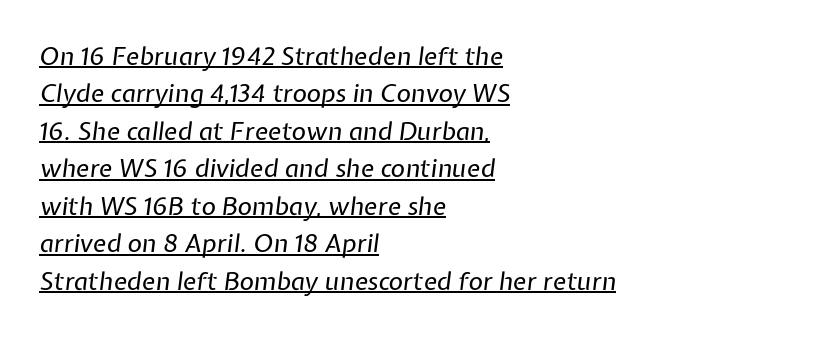
This is underlined copy, the kind a proofreader might mark for attention. Quick note: italic. Bold? No — there's no thickening of the strokes. Horizontally, the lines are justified to the leading edge only. The gaps between neighbouring characters are ordinary and unremarkable. Normally led — the rows are evenly, conventionally spaced.
